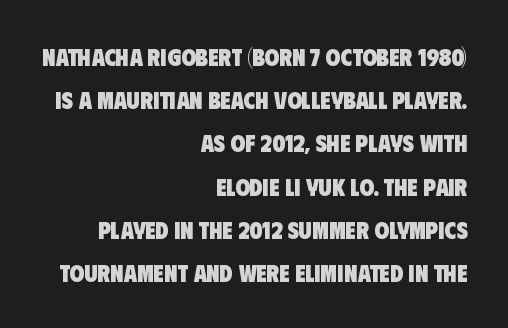
Nothing unusual about the tracking: characters are spaced as the font intends. Letters rest on an invisible, unmarked baseline. Does the copy run flush right? Yes — the right margin is perfectly even. The letters are bold, with thick, heavy strokes.
